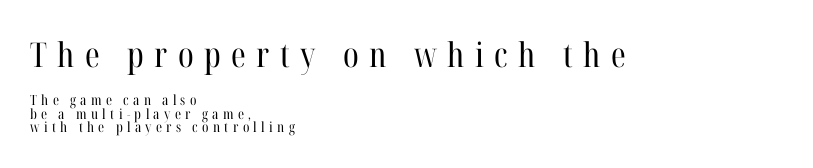
Q: Is the text bold? A: No.
Q: Is the text italic (slanted)? A: No, it is upright.
Q: Is the typeface a serif or a sans-serif typeface? A: Serif.
Q: Is the text underlined? A: No.
Q: How is the paragraph aligned? A: Left-aligned.
Q: Is the spacing between letters normal or unusually wide? A: Unusually wide.
Q: Is the spacing between lines tight, normal or loose? A: Tight.
Q: Which block of text is set in a larger size, the first (top) or the second (bottom)? A: The first (top) one.
Q: Width (condensed, normal, or wide)? A: Condensed.
Q: Stroke contrast? A: High.
Q: x-height? A: Medium.
Q: Monospaced? A: No.
